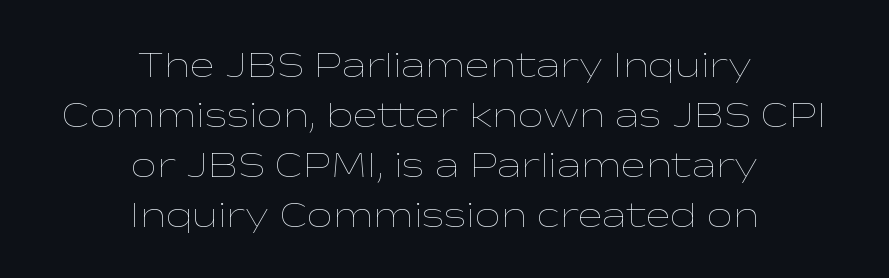
{"italic": "no", "bold": "no", "weight": "thin", "width": "wide", "stroke_contrast": "low", "x_height": "medium", "monospaced": "no", "underline": "no", "align": "center", "line_spacing": "normal", "line_spacing_ratio": 1.35, "letter_spacing": "normal", "letter_spacing_em": 0.0, "glyph_px": 37}
